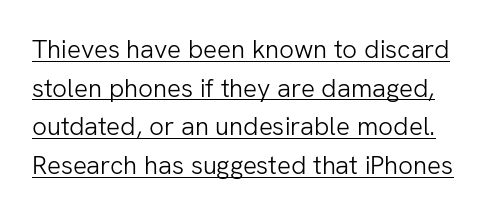
Q: Is the text bold? A: No.
Q: Is the text italic (slanted)? A: No, it is upright.
Q: Is the text underlined? A: Yes.
Q: Is the spacing between letters normal or unusually wide? A: Normal.
Q: Is the spacing between lines tight, normal or loose? A: Normal.
